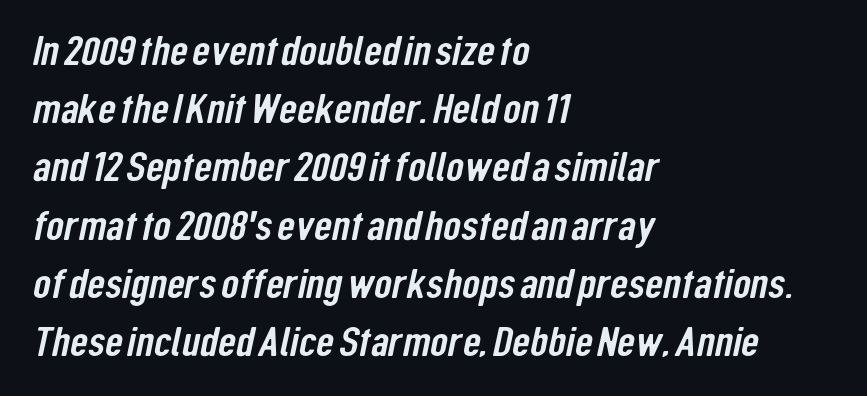
Q: Is the typeface a serif or a sans-serif typeface? A: Sans-serif.
Q: Is the text underlined? A: No.
Q: How is the paragraph aligned? A: Left-aligned.
Q: Is the spacing between letters normal or unusually wide? A: Normal.
Q: Is the spacing between lines tight, normal or loose? A: Normal.
Q: Width (condensed, normal, or wide)? A: Condensed.
Q: Stroke contrast? A: Low.
Q: x-height? A: Medium.
Q: Monospaced? A: No.
